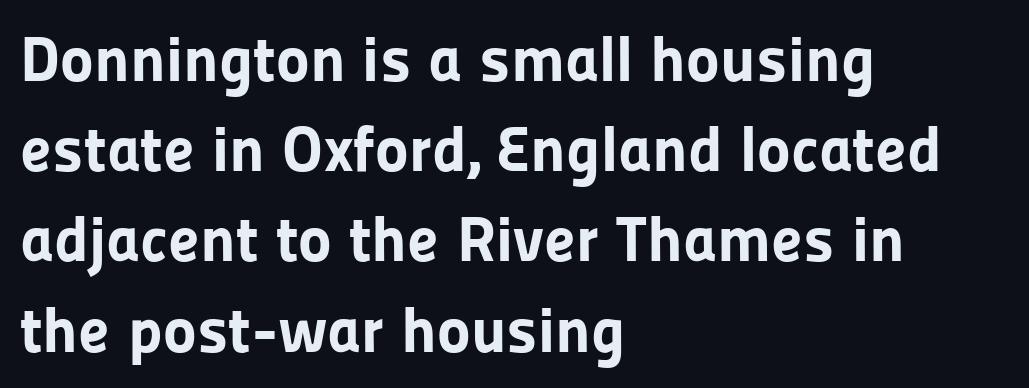
A typesetter would call this proportional, since set widths differ per character. The glyphs in this specimen are sans serif. Interline gaps are of average width in this sample. Teacher's note: observe the even left margin — that is flush-left alignment. Nobody touched the tracking dial on this one.
